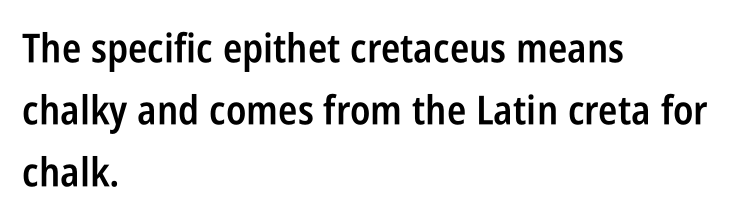
The image shows 40 px semibold, condensed sans-serif type, upright; set left-aligned, normal line spacing (1.55x), normal letter spacing, not underlined; low stroke contrast and a large x-height.
